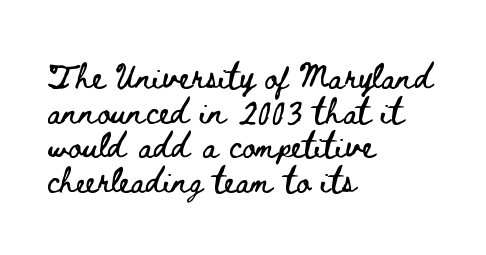
Q: Is the text underlined? A: No.
Q: How is the paragraph aligned? A: Left-aligned.
Q: Is the spacing between letters normal or unusually wide? A: Normal.
Q: Is the spacing between lines tight, normal or loose? A: Normal.
